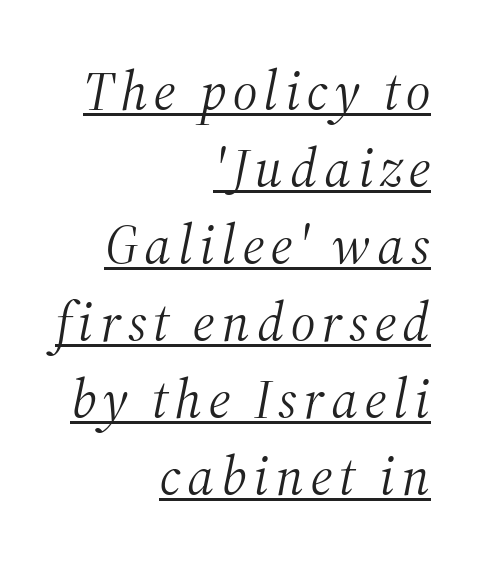
The image shows 55 px light serif type, italic (leaning right); set right-aligned, normal line spacing (1.4x), underlined; medium stroke contrast and a medium x-height.
